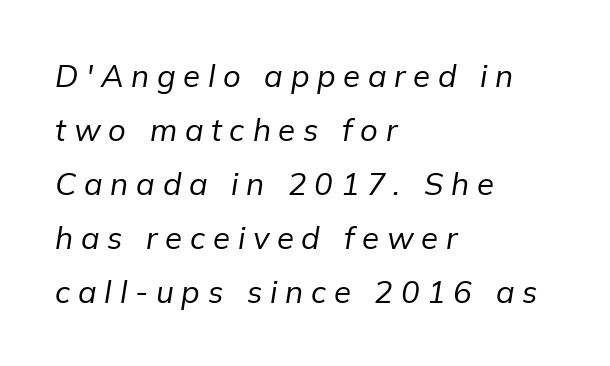
{"italic": "yes", "lean": "right", "slant_degrees": 9, "bold": "no", "weight": "regular", "width": "normal", "stroke_contrast": "low", "x_height": "medium", "monospaced": "no", "underline": "no", "align": "left", "line_spacing_ratio": 1.74, "letter_spacing": "wide", "letter_spacing_em": 0.25, "glyph_px": 31}
